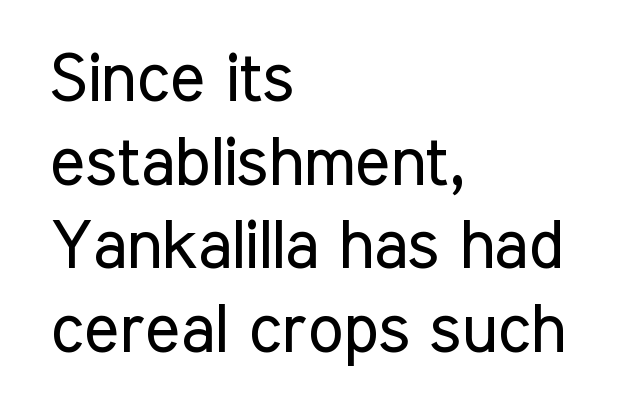
Line beginnings align vertically; line endings do not. Notice how the stems are strictly vertical — no italics here. Note: no serifs on the glyphs. Nobody drew a line under any word here. Whoever set this chose a conventional vertical rhythm.
